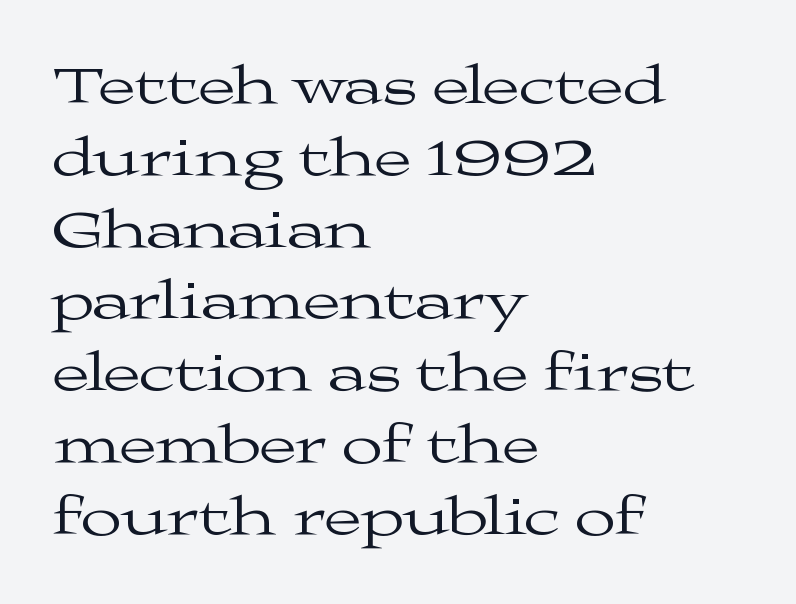
Q: Is the text bold? A: No.
Q: Is the text italic (slanted)? A: No, it is upright.
Q: Is the typeface a serif or a sans-serif typeface? A: Serif.
Q: Is the text underlined? A: No.
Q: How is the paragraph aligned? A: Left-aligned.
Q: Is the spacing between letters normal or unusually wide? A: Normal.
Q: Is the spacing between lines tight, normal or loose? A: Normal.
Q: Width (condensed, normal, or wide)? A: Wide.
Q: Stroke contrast? A: Medium.
Q: x-height? A: Medium.
Q: Monospaced? A: No.
